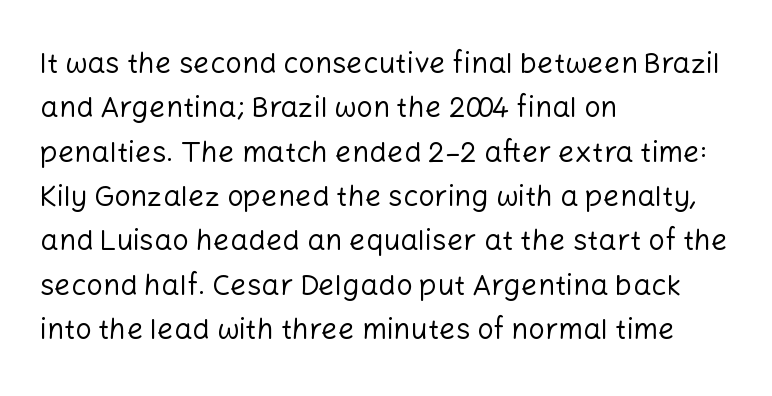
The image shows 29 px regular-weight sans-serif type, upright; set left-aligned, normal line spacing (1.53x), normal letter spacing, not underlined; low stroke contrast and a medium x-height.
